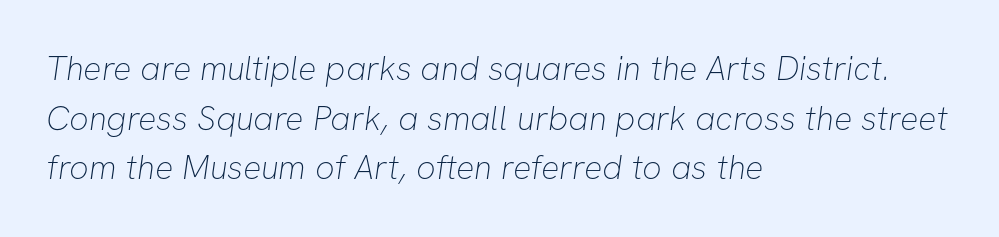
{"serif": "no", "bold": "no", "weight": "thin", "width": "normal", "stroke_contrast": "low", "x_height": "medium", "monospaced": "no", "underline": "no", "align": "left", "line_spacing": "normal", "line_spacing_ratio": 1.46, "letter_spacing": "normal", "letter_spacing_em": 0.0, "glyph_px": 34}
